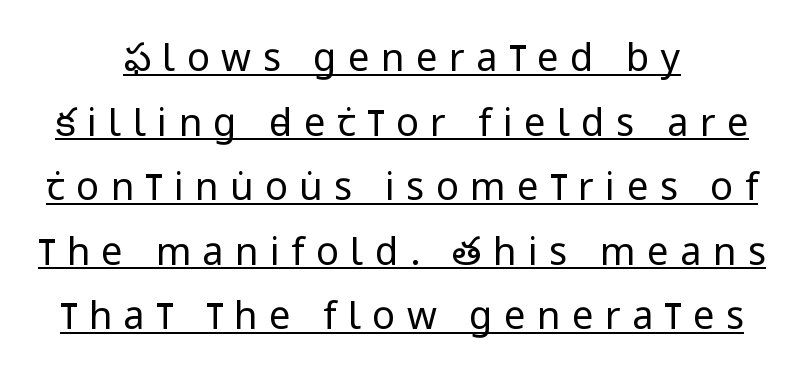
Is there much room between lines? A standard amount, neither cramped nor airy. The letterforms stand isolated, each surrounded by extra space. Stroke terminals: plain, sans-serif. Counters stay open thanks to moderate or lighter strokes. The passage shown is typed in a proportional face where columns would drift. A baseline rule has been typeset under these characters.
